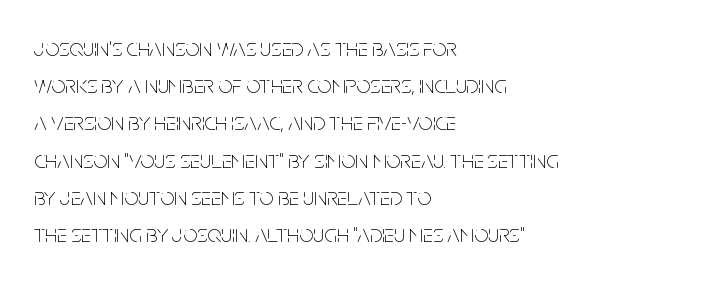
{"italic": "no", "bold": "no", "underline": "no", "align": "left", "line_spacing": "normal", "line_spacing_ratio": 1.49, "letter_spacing": "normal", "letter_spacing_em": 0.0, "glyph_px": 25}
